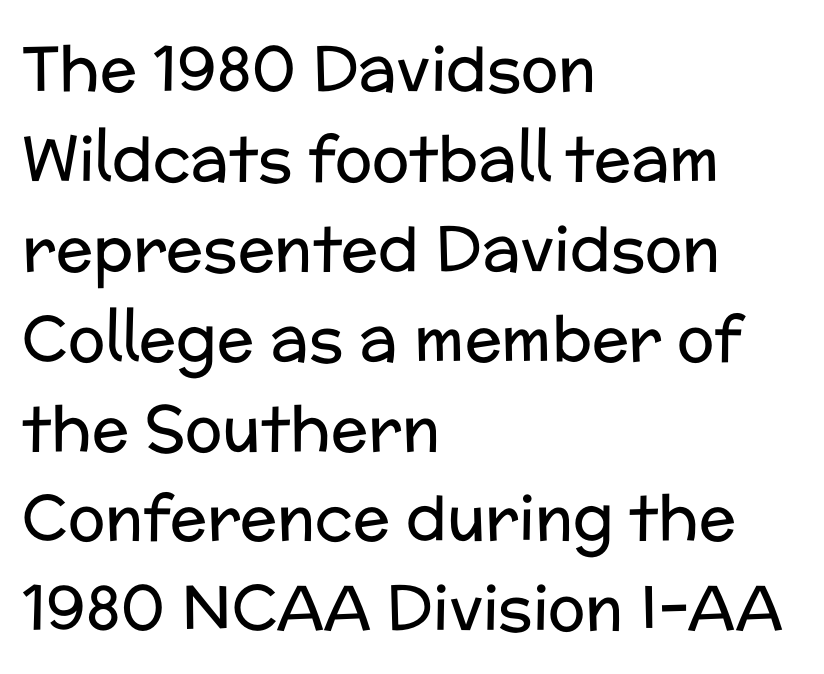
Each word holds together tightly as a unit, with standard inter-letter gaps. Each letter's strokes conclude bluntly, with no projecting serifs. The cut favours lightness, reaching ordinary text weight at its darkest. Do the characters align in a grid? No, the font is proportional.
